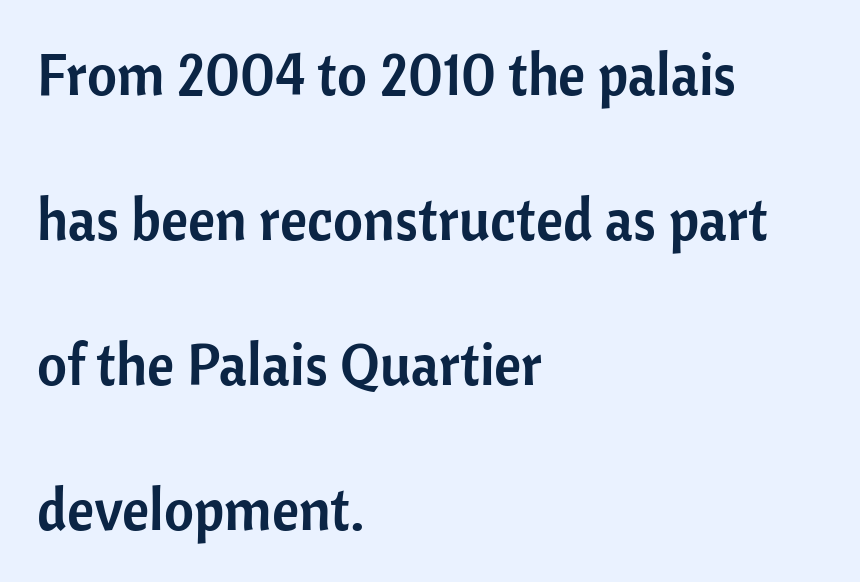
This sample has the flowing, uneven cadence of proportional lettering. The space between consecutive lines is lavish. Each row of text sits above clean, open space. Each line starts at the same left margin while the right side varies.
